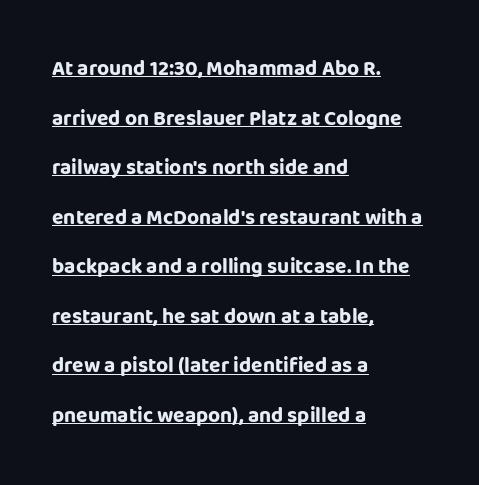
Q: Is the text bold? A: Yes.
Q: Is the text italic (slanted)? A: No, it is upright.
Q: Is the text underlined? A: Yes.
Q: How is the paragraph aligned? A: Left-aligned.
Q: Is the spacing between letters normal or unusually wide? A: Normal.
Q: Is the spacing between lines tight, normal or loose? A: Loose.
